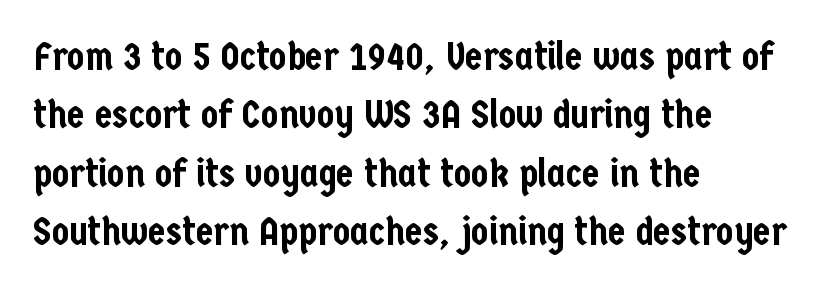
The image shows 40 px condensed sans-serif type, upright; set left-aligned, normal line spacing (1.46x), normal letter spacing, not underlined; low stroke contrast and a medium x-height.
